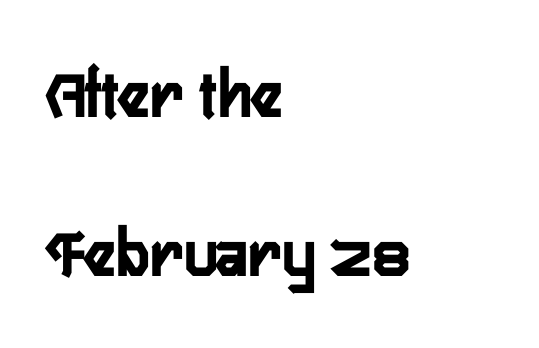
Compared with a centered layout, this one pins lines to the left instead. This sample has the flowing, uneven cadence of proportional lettering. The vertical gap from one line to the next is large. Tracking here is standard; glyphs follow each other at the usual distance. These lines are composed in type without serifs. The letters stand upright; this is a roman face.
